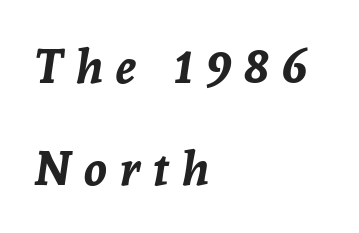
{"italic": "yes", "lean": "right", "slant_degrees": 8, "bold": "yes", "weight": "bold", "width": "normal", "stroke_contrast": "low", "x_height": "medium", "monospaced": "no", "underline": "no", "align": "left", "line_spacing": "loose", "line_spacing_ratio": 2.17, "letter_spacing": "wide", "letter_spacing_em": 0.28, "glyph_px": 47}
